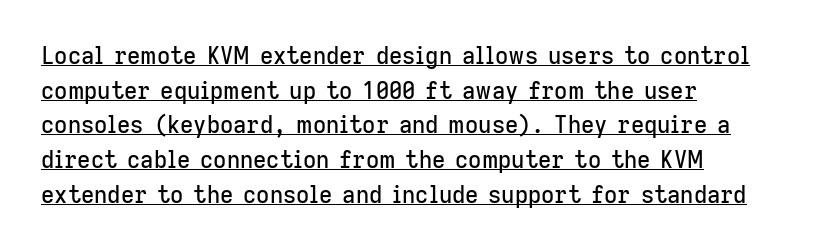
Notice how the passage keeps a crisp vertical edge on the left only. The vertical gap from one line to the next is medium. Posture: straight, roman, zero tilt. The typesetter has applied underlining to the passage shown. What stands out about the letter spacing? Nothing — it is the standard amount.
